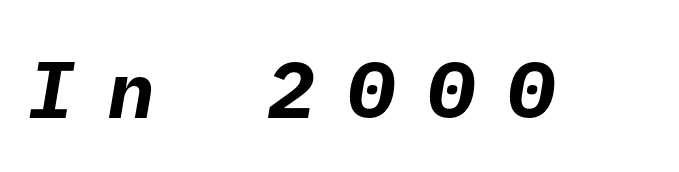
{"serif": "no", "bold": "yes", "weight": "bold", "width": "normal", "stroke_contrast": "low", "x_height": "medium", "underline": "no", "letter_spacing": "wide", "letter_spacing_em": 0.4, "glyph_px": 80}
